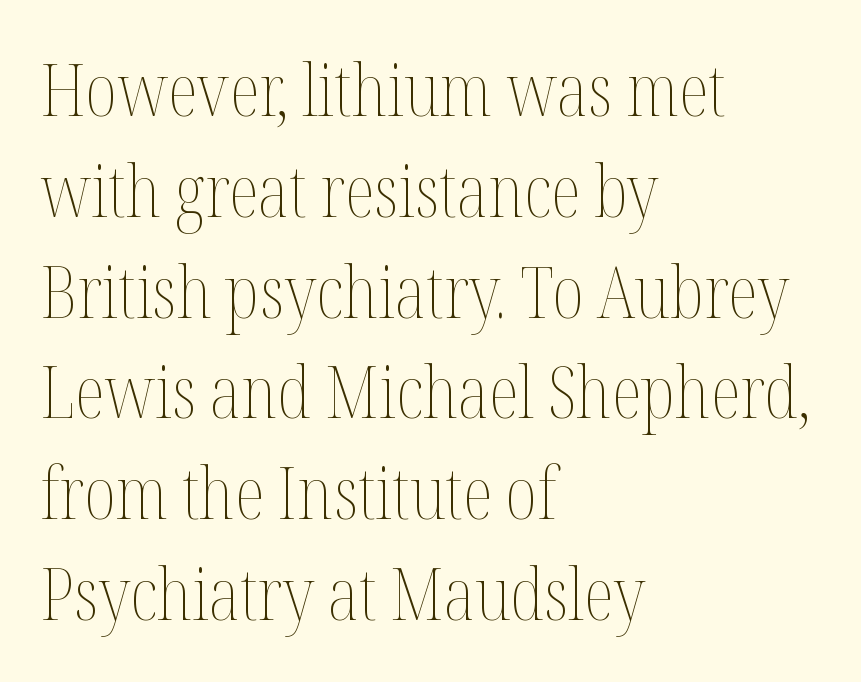
The characters are drawn with everyday or finer stroke widths. Honestly, the letter spacing is just normal — you wouldn't notice it. The letters advance in unequal steps, a hallmark of proportional type. Line starts are locked; line ends wander.
